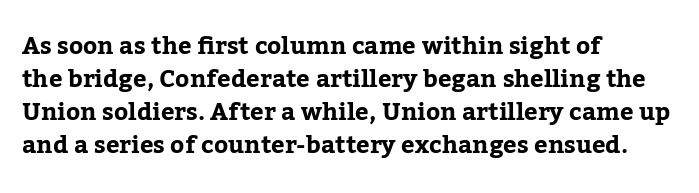
The image shows 24 px bold type, upright; set left-aligned, normal line spacing (1.38x), normal letter spacing, not underlined.
